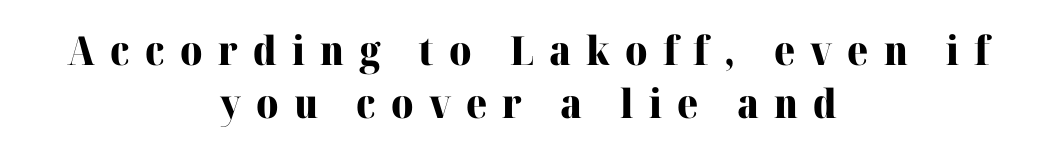
{"serif": "yes", "italic": "no", "bold": "yes", "weight": "heavy", "width": "normal", "stroke_contrast": "high", "x_height": "medium", "monospaced": "no", "underline": "no", "align": "center", "line_spacing": "normal", "line_spacing_ratio": 1.33, "letter_spacing": "wide", "letter_spacing_em": 0.38, "glyph_px": 40}
